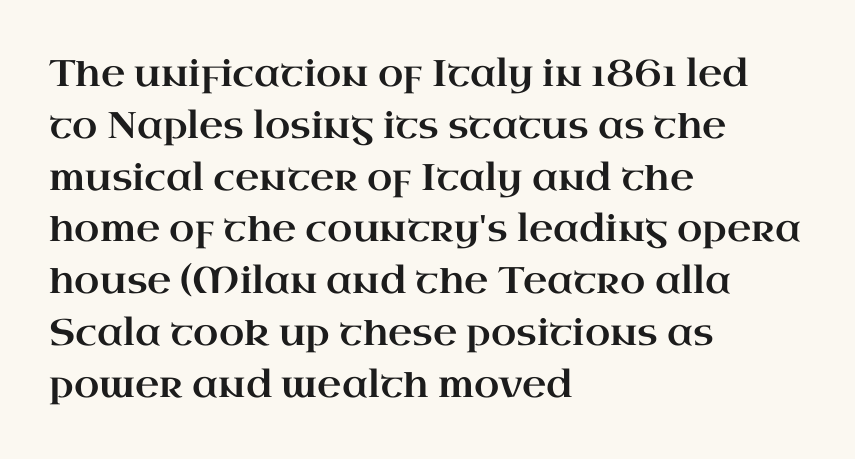
These lines are composed in type with serifs. Descenders are the only things crossing below the line. Students, note that the glyphs here touch the page at normal intervals. Style check: upright. Which margin do the lines hug? The left one — the right edge is uneven. Note the varied advance widths — an 'i' is clearly narrower than an 'm'.
